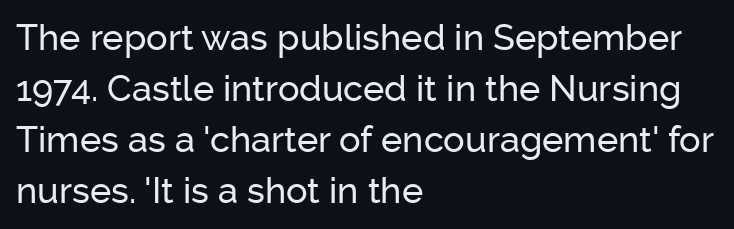
The image shows 36 px sans-serif type, upright; set left-aligned, normal line spacing (1.42x), normal letter spacing, not underlined; low stroke contrast and a medium x-height.
